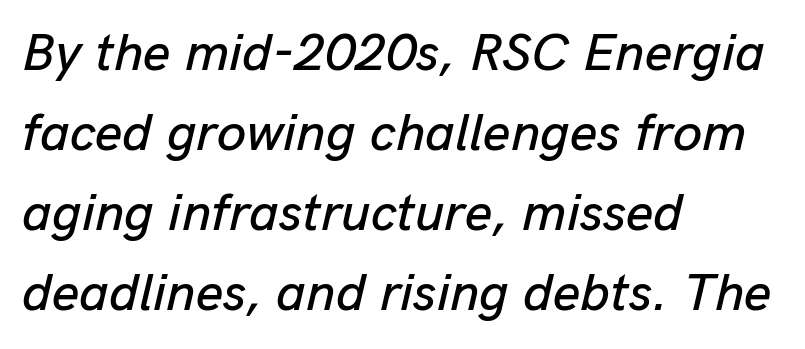
Short and long lines alike share a common starting point at left. Emphasis-style slanted type is in use. Glyph-to-glyph distance matches everyday printed text. The leading is moderate, giving the passage an even texture.
